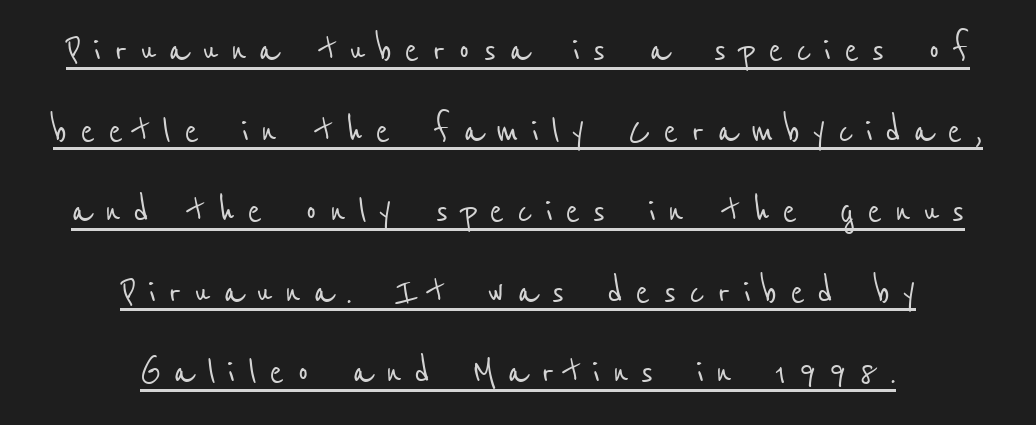
{"serif": "no", "width": "condensed", "stroke_contrast": "low", "x_height": "medium", "monospaced": "no", "underline": "yes", "align": "center", "line_spacing_ratio": 1.83, "letter_spacing": "wide", "letter_spacing_em": 0.28, "glyph_px": 44}
